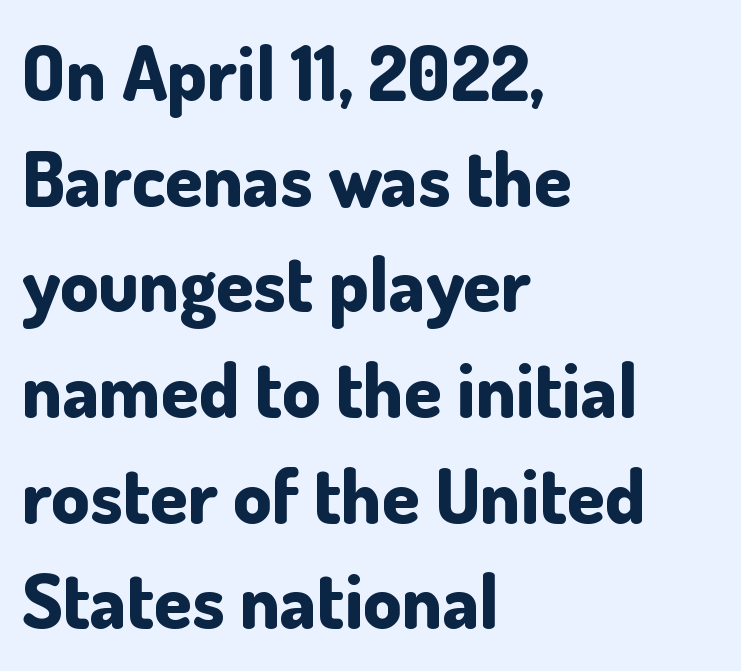
The characters look thick and weighty, a clear bold. Grotesque or geometric, the face here clearly has no serifs. Does the lettering tilt? It doesn't — this is upright. Letters rest on an invisible, unmarked baseline. Caption: standard tracking, unaltered.
